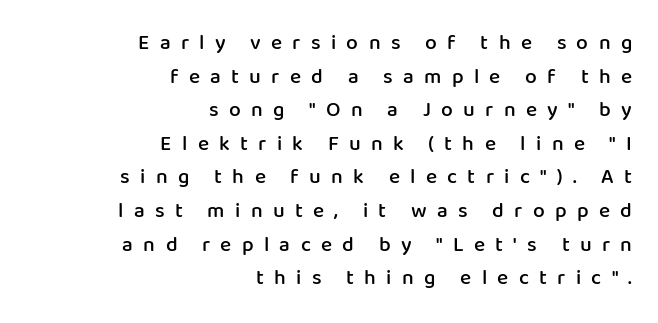
Q: Is the text bold? A: Semi-bold.
Q: Is the text italic (slanted)? A: No, it is upright.
Q: Is the text underlined? A: No.
Q: How is the paragraph aligned? A: Right-aligned.
Q: Is the spacing between letters normal or unusually wide? A: Unusually wide.
Q: Is the spacing between lines tight, normal or loose? A: Normal.
